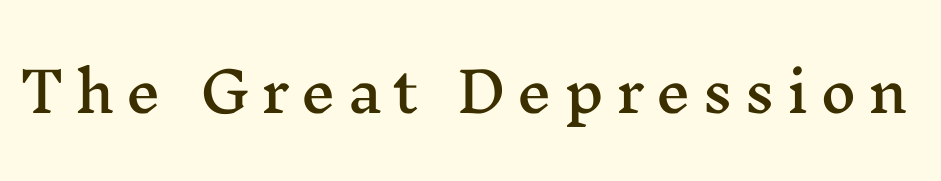
Q: Is the text italic (slanted)? A: No, it is upright.
Q: Is the typeface a serif or a sans-serif typeface? A: Serif.
Q: Is the text underlined? A: No.
Q: Is the spacing between letters normal or unusually wide? A: Unusually wide.
Q: Width (condensed, normal, or wide)? A: Wide.
Q: Stroke contrast? A: Medium.
Q: x-height? A: Medium.
Q: Monospaced? A: No.
